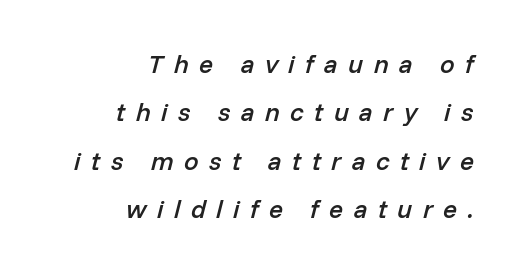
Q: Is the text bold? A: Semi-bold.
Q: Is the text italic (slanted)? A: Yes, it leans right by about 14 degrees.
Q: Is the text underlined? A: No.
Q: How is the paragraph aligned? A: Right-aligned.
Q: Is the spacing between letters normal or unusually wide? A: Unusually wide.
